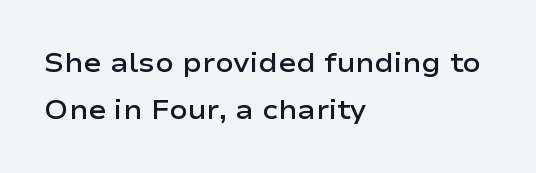
A typesetter would mark this as roman, not italic. The text block is weighted toward the left margin, trailing off unevenly rightward. In terms of letterspacing, this is plain default setting. The words here are not underlined. Stroke thickness is moderately raised; the sample reads as semibold.
